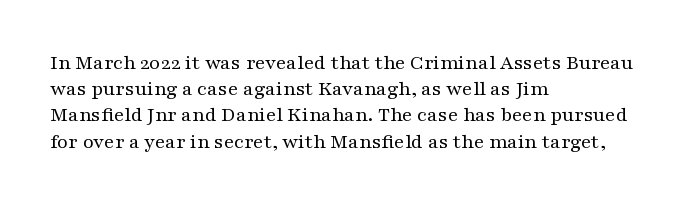
{"italic": "no", "bold": "no", "underline": "no", "align": "left", "line_spacing": "normal", "line_spacing_ratio": 1.25, "letter_spacing": "normal", "letter_spacing_em": 0.0, "glyph_px": 21}
